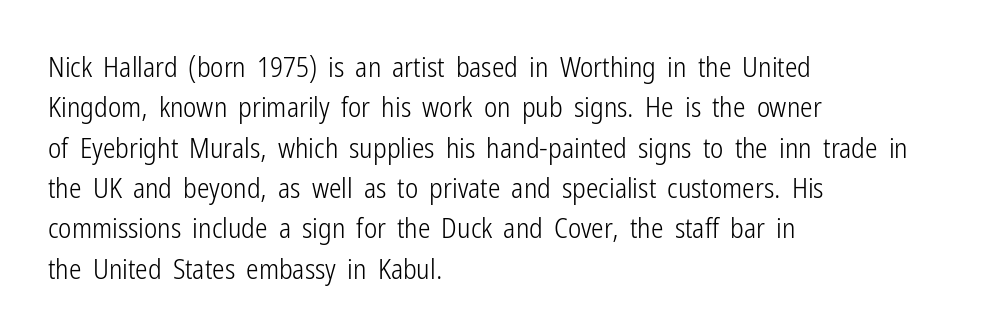
Ascenders rise straight up at ninety degrees. Horizontally, the lines are justified to the leading edge only. The passage shown is typed in a proportional face where columns would drift. Rows of type keep a routine distance in the vertical direction.
